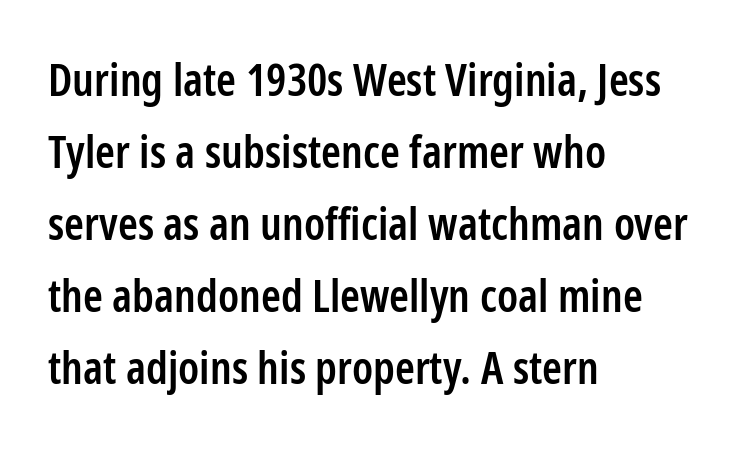
{"serif": "no", "italic": "no", "bold": "semi", "weight": "semibold", "width": "condensed", "stroke_contrast": "low", "x_height": "medium", "monospaced": "no", "underline": "no", "align": "left", "line_spacing": "normal", "line_spacing_ratio": 1.6, "letter_spacing": "normal", "letter_spacing_em": 0.0, "glyph_px": 45}
